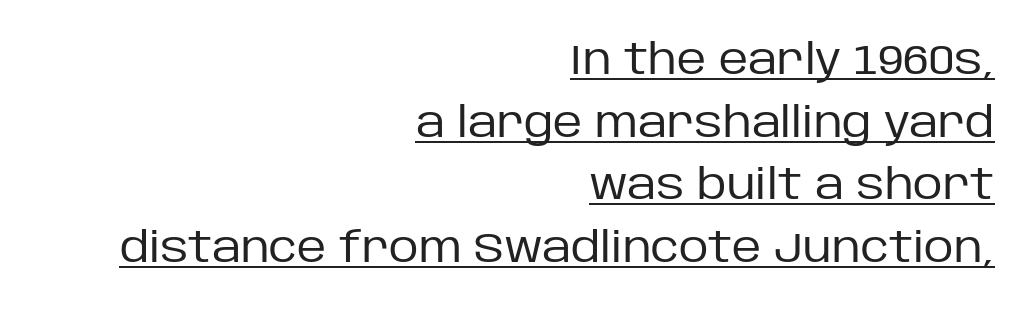
The passage shown is not bold in any degree. Unlike a traditional serif, this face leaves its strokes unadorned. This rendering leaves character spacing at its baseline value. Here the designer chose a conventional face with non-uniform glyph widths. Leftover space on each line is placed entirely before the opening word. Regular leading.
